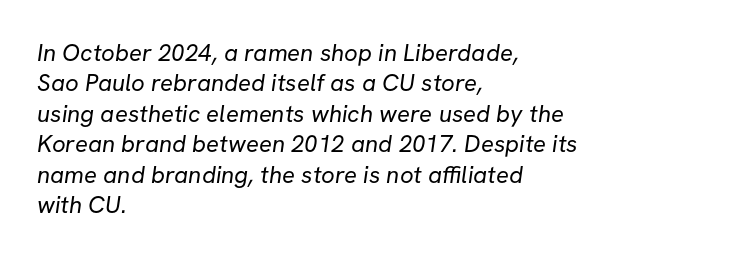
Q: Is the text bold? A: No.
Q: Is the text underlined? A: No.
Q: How is the paragraph aligned? A: Left-aligned.
Q: Is the spacing between letters normal or unusually wide? A: Normal.
Q: Is the spacing between lines tight, normal or loose? A: Normal.
